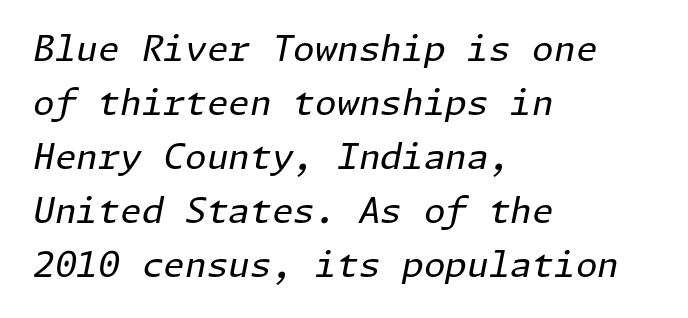
The image shows 35 px regular-weight type, italic (leaning right); set left-aligned, normal line spacing (1.54x), normal letter spacing, not underlined; low stroke contrast and a medium x-height.
